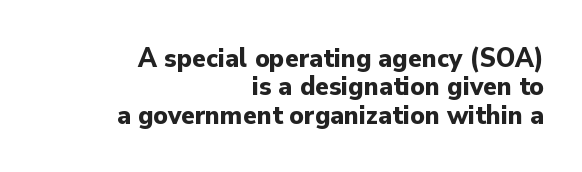
{"serif": "no", "italic": "no", "bold": "yes", "weight": "bold", "width": "normal", "stroke_contrast": "low", "x_height": "small", "monospaced": "no", "underline": "no", "align": "right", "line_spacing": "tight", "line_spacing_ratio": 1.01, "letter_spacing": "normal", "letter_spacing_em": 0.0, "glyph_px": 28}
